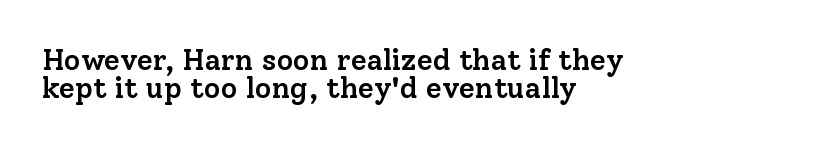
Stroke terminals: seriffed. Each letter keeps its own natural width here, so spacing adapts to shape. Teacher's note: observe the even left margin — that is flush-left alignment. A roman cut, with each character standing at attention. Students, observe: this is what under-led, compact text looks like.
